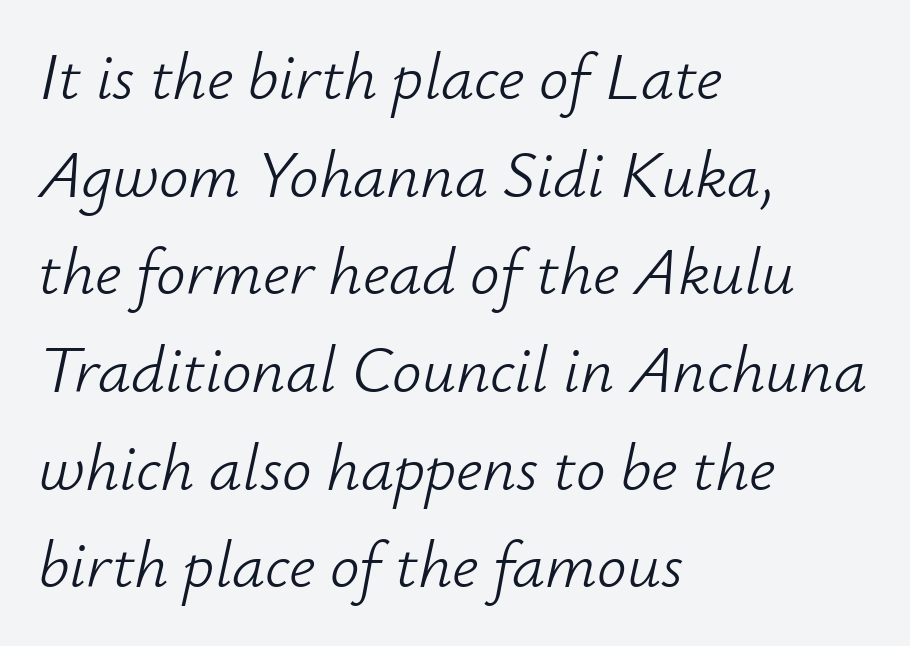
Tracking here is standard; glyphs follow each other at the usual distance. The typesetting does not lean heavy: it is not bold. In CSS terms this would be text-align: left. These lines were composed using italics. Glance below the letters and you will spot only blank space. A typesetter would call this proportional, since set widths differ per character.
